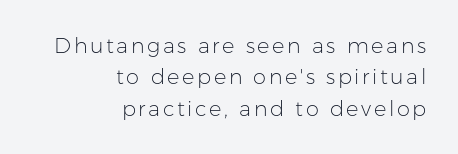
Q: Is the text bold? A: No.
Q: Is the text italic (slanted)? A: No, it is upright.
Q: Is the text underlined? A: No.
Q: How is the paragraph aligned? A: Right-aligned.
Q: Is the spacing between lines tight, normal or loose? A: Normal.
